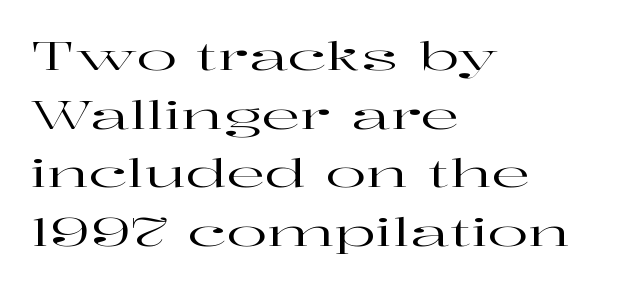
The image shows 38 px wide serif type, upright; set left-aligned, normal line spacing (1.54x), normal letter spacing, not underlined; high stroke contrast and a medium x-height.
